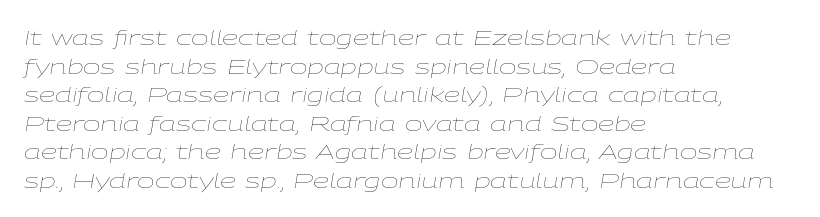
{"italic": "yes", "lean": "right", "slant_degrees": 9, "bold": "no", "underline": "no", "align": "left", "line_spacing": "normal", "line_spacing_ratio": 1.36, "letter_spacing": "normal", "letter_spacing_em": 0.0, "glyph_px": 21}
